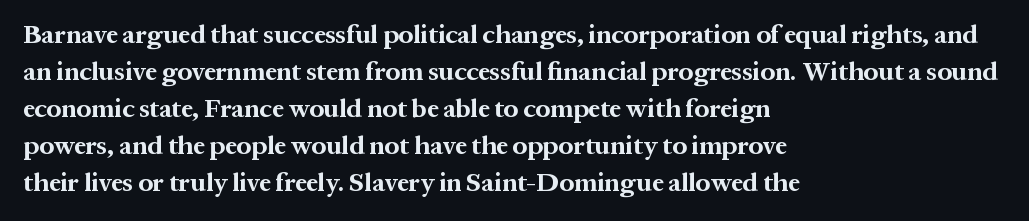
Q: Is the text bold? A: Yes.
Q: Is the text italic (slanted)? A: No, it is upright.
Q: Is the text underlined? A: No.
Q: How is the paragraph aligned? A: Left-aligned.
Q: Is the spacing between letters normal or unusually wide? A: Normal.
Q: Is the spacing between lines tight, normal or loose? A: Normal.
